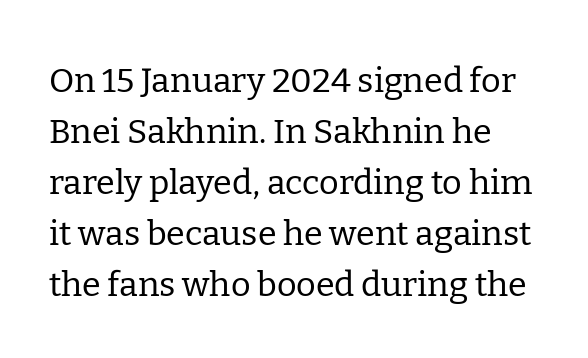
Q: Is the text bold? A: No.
Q: Is the text italic (slanted)? A: No, it is upright.
Q: Is the typeface a serif or a sans-serif typeface? A: Serif.
Q: Is the text underlined? A: No.
Q: Is the spacing between letters normal or unusually wide? A: Normal.
Q: Is the spacing between lines tight, normal or loose? A: Normal.
Q: Width (condensed, normal, or wide)? A: Normal.
Q: Stroke contrast? A: Low.
Q: x-height? A: Medium.
Q: Monospaced? A: No.
